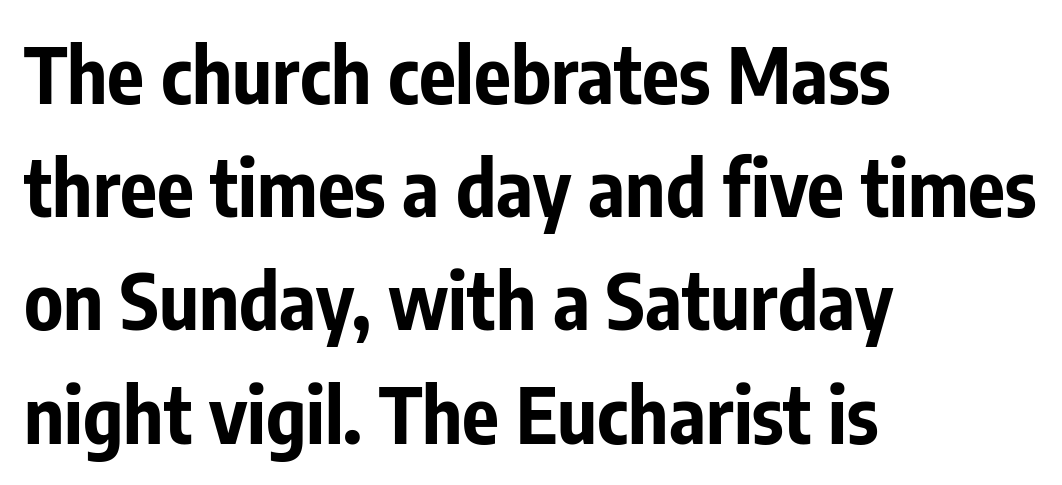
The image shows 77 px bold, condensed sans-serif type, upright; set left-aligned, normal line spacing (1.47x), normal letter spacing, not underlined; low stroke contrast and a medium x-height.
